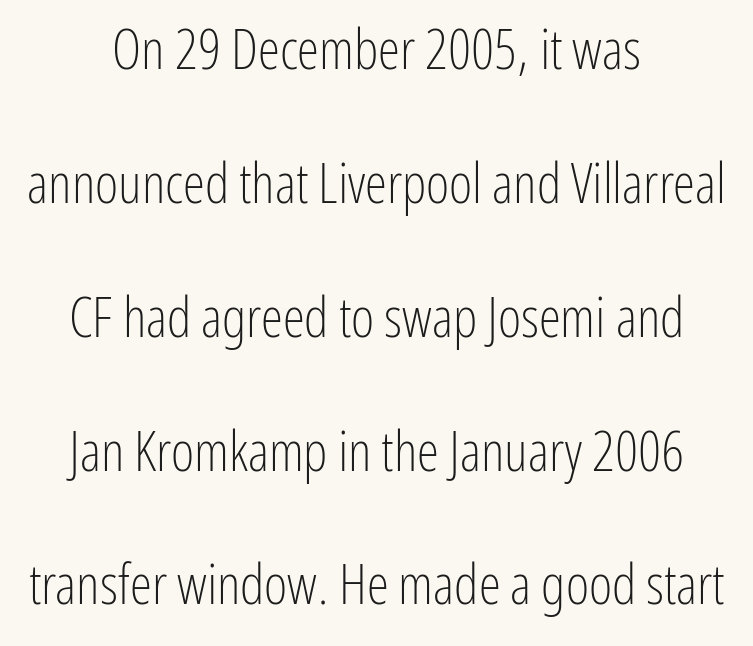
This rendering features lettering with no underline. Reading down the column, the eye jumps a long way to each next line. One-word summary of the alignment: center. A typesetter would call this proportional, since set widths differ per character.
